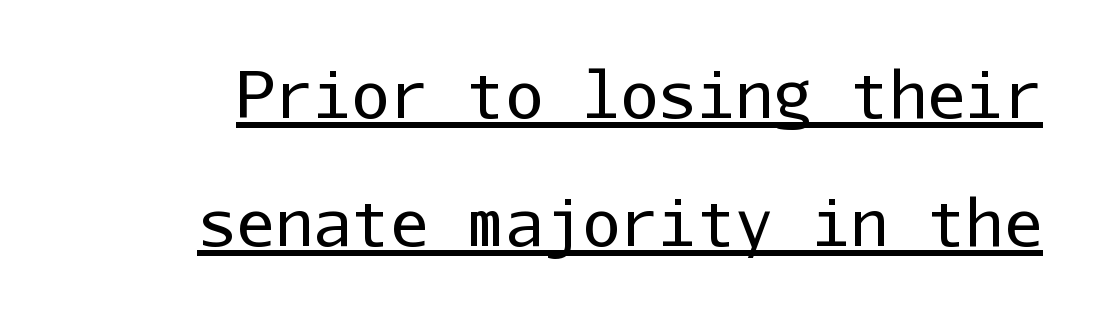
Q: Is the text bold? A: No.
Q: Is the text italic (slanted)? A: No, it is upright.
Q: Is the typeface a serif or a sans-serif typeface? A: Sans-serif.
Q: Is the text underlined? A: Yes.
Q: Is the spacing between letters normal or unusually wide? A: Normal.
Q: Is the spacing between lines tight, normal or loose? A: Loose.
Q: Width (condensed, normal, or wide)? A: Normal.
Q: Stroke contrast? A: Low.
Q: x-height? A: Medium.
Q: Monospaced? A: Yes.
